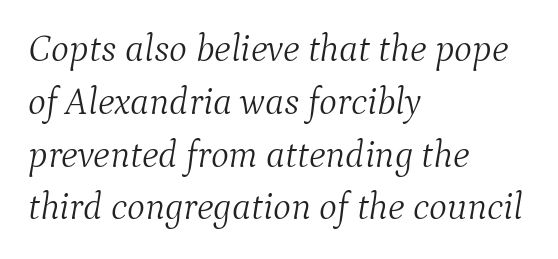
Q: Is the text bold? A: No.
Q: Is the text italic (slanted)? A: Yes, it leans right by about 9 degrees.
Q: Is the typeface a serif or a sans-serif typeface? A: Serif.
Q: Is the text underlined? A: No.
Q: How is the paragraph aligned? A: Left-aligned.
Q: Is the spacing between letters normal or unusually wide? A: Normal.
Q: Is the spacing between lines tight, normal or loose? A: Normal.
Q: Width (condensed, normal, or wide)? A: Normal.
Q: Stroke contrast? A: Medium.
Q: x-height? A: Medium.
Q: Monospaced? A: No.
